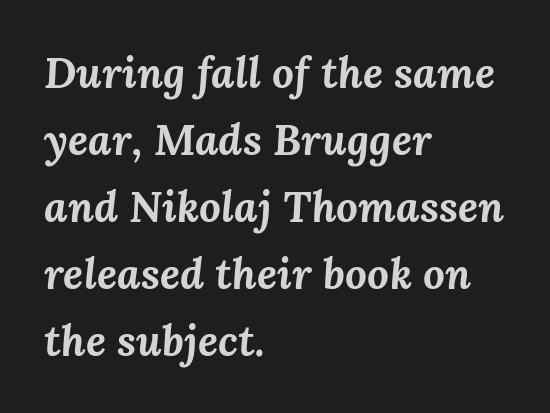
Q: Is the text bold? A: Yes.
Q: Is the text italic (slanted)? A: Yes, it leans right by about 3 degrees.
Q: Is the text underlined? A: No.
Q: How is the paragraph aligned? A: Left-aligned.
Q: Is the spacing between letters normal or unusually wide? A: Normal.
Q: Is the spacing between lines tight, normal or loose? A: Normal.
Q: Width (condensed, normal, or wide)? A: Normal.
Q: Stroke contrast? A: Medium.
Q: x-height? A: Medium.
Q: Monospaced? A: No.
